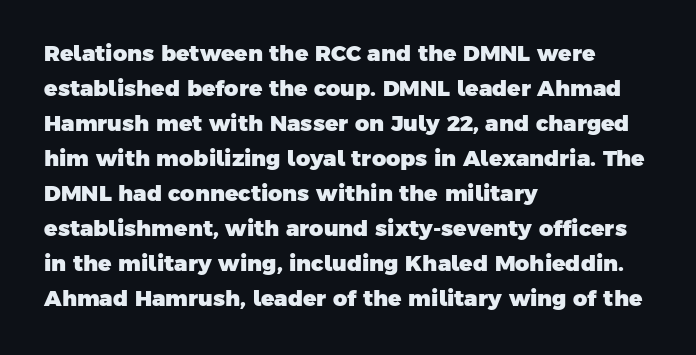
{"bold": "yes", "underline": "no", "align": "left", "line_spacing": "normal", "line_spacing_ratio": 1.59, "letter_spacing": "normal", "letter_spacing_em": 0.0, "glyph_px": 22}
